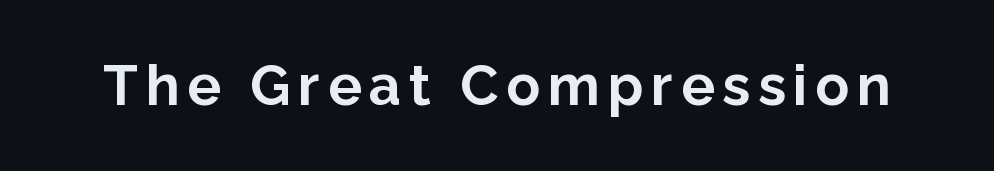
The image shows 56 px bold sans-serif type, upright; set not underlined; low stroke contrast and a medium x-height.
